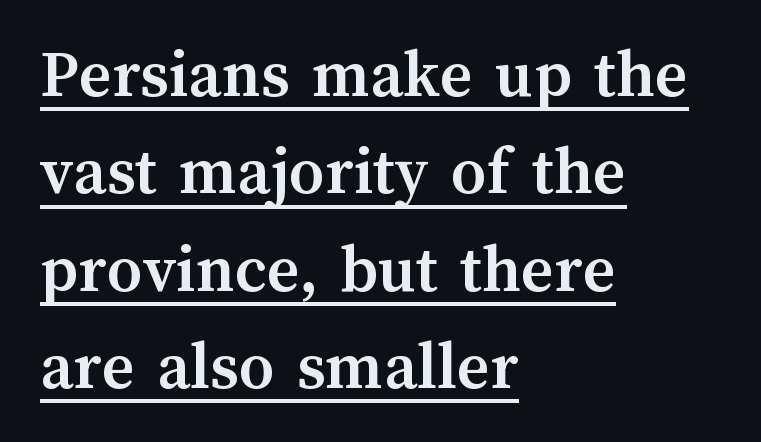
Q: Is the text bold? A: Yes.
Q: Is the text italic (slanted)? A: No, it is upright.
Q: Is the text underlined? A: Yes.
Q: How is the paragraph aligned? A: Left-aligned.
Q: Is the spacing between letters normal or unusually wide? A: Normal.
Q: Is the spacing between lines tight, normal or loose? A: Normal.
Q: Width (condensed, normal, or wide)? A: Normal.
Q: Stroke contrast? A: Medium.
Q: x-height? A: Medium.
Q: Monospaced? A: No.
